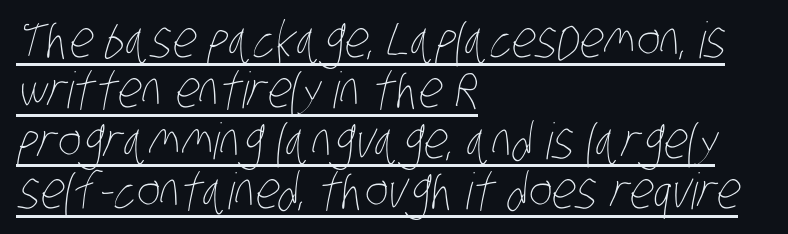
Q: Is the text bold? A: No.
Q: Is the text underlined? A: Yes.
Q: How is the paragraph aligned? A: Left-aligned.
Q: Is the spacing between letters normal or unusually wide? A: Normal.
Q: Is the spacing between lines tight, normal or loose? A: Tight.
Q: Width (condensed, normal, or wide)? A: Condensed.
Q: Stroke contrast? A: Low.
Q: x-height? A: Large.
Q: Monospaced? A: No.
